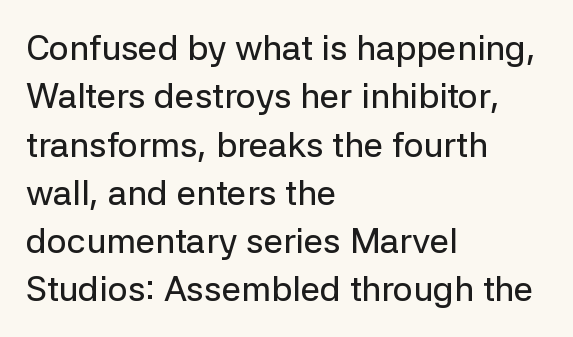
Q: Is the text italic (slanted)? A: No, it is upright.
Q: Is the typeface a serif or a sans-serif typeface? A: Sans-serif.
Q: Is the text underlined? A: No.
Q: How is the paragraph aligned? A: Left-aligned.
Q: Is the spacing between letters normal or unusually wide? A: Normal.
Q: Is the spacing between lines tight, normal or loose? A: Normal.
Q: Width (condensed, normal, or wide)? A: Normal.
Q: Stroke contrast? A: Low.
Q: x-height? A: Medium.
Q: Monospaced? A: No.
